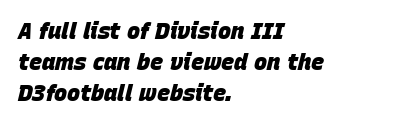
The image shows 22 px bold type, italic (leaning right); set left-aligned, normal line spacing (1.42x), normal letter spacing, not underlined.
